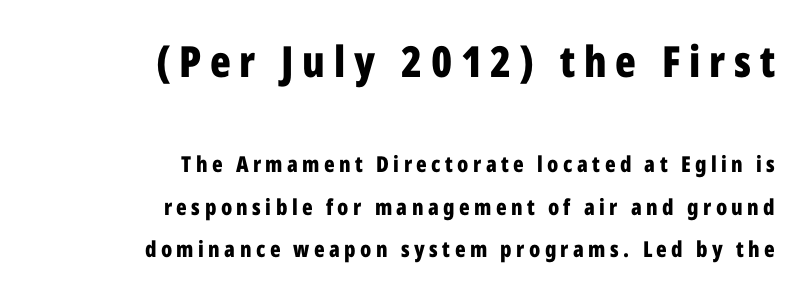
{"serif": "no", "italic": "no", "bold": "yes", "weight": "bold", "width": "condensed", "stroke_contrast": "low", "x_height": "medium", "monospaced": "no", "underline": "no", "align": "right", "line_spacing": "loose", "line_spacing_ratio": 1.93, "letter_spacing": "wide", "letter_spacing_em": 0.2, "larger_block": "first", "size_ratio": 1.95, "glyph_px": 43}
